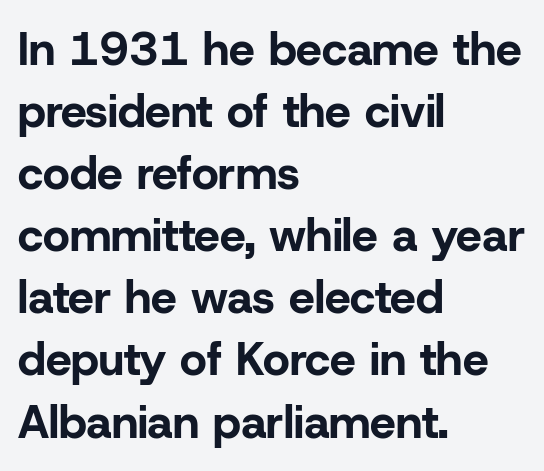
Q: Is the text bold? A: Yes.
Q: Is the text italic (slanted)? A: No, it is upright.
Q: Is the typeface a serif or a sans-serif typeface? A: Sans-serif.
Q: Is the text underlined? A: No.
Q: How is the paragraph aligned? A: Left-aligned.
Q: Is the spacing between letters normal or unusually wide? A: Normal.
Q: Is the spacing between lines tight, normal or loose? A: Normal.
Q: Width (condensed, normal, or wide)? A: Normal.
Q: Stroke contrast? A: Low.
Q: x-height? A: Medium.
Q: Monospaced? A: No.
